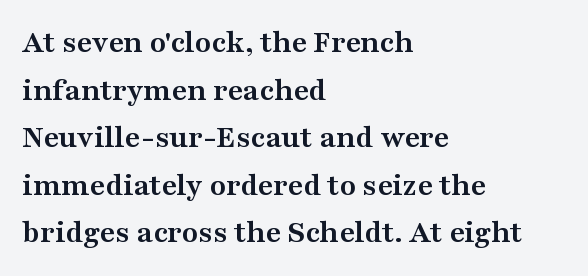
The image shows 33 px semibold, wide serif type, upright; set left-aligned, normal line spacing (1.44x), normal letter spacing, not underlined; medium stroke contrast and a medium x-height.
